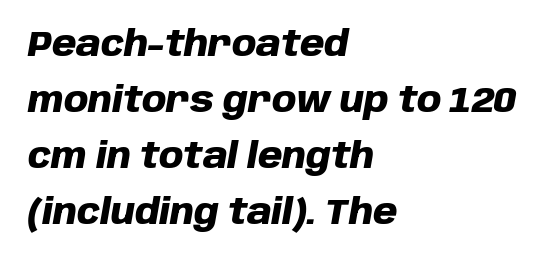
There is no visible air inserted between adjacent glyphs. These lines are rendered in a variable-pitch font. The text block is weighted toward the left margin, trailing off unevenly rightward. No word sits above an underline. Evenly set lines give the paragraph a standard silhouette. The specimen reads as italic at a glance.
